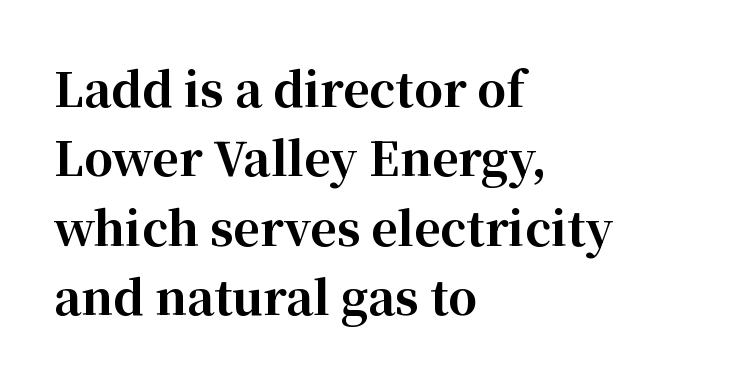
{"serif": "yes", "italic": "no", "bold": "yes", "weight": "bold", "width": "normal", "stroke_contrast": "high", "x_height": "medium", "monospaced": "no", "underline": "no", "align": "left", "line_spacing": "normal", "line_spacing_ratio": 1.51, "letter_spacing": "normal", "letter_spacing_em": 0.0, "glyph_px": 46}
